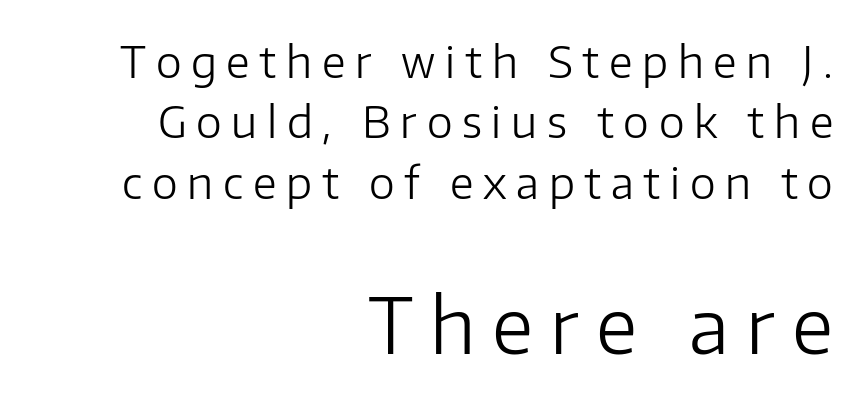
The image shows 77 px light sans-serif type, upright; set right-aligned, normal line spacing (1.37x), unusually wide letter spacing (+0.22 em), not underlined; the second (bottom) block is 1.75x larger; low stroke contrast and a medium x-height.
